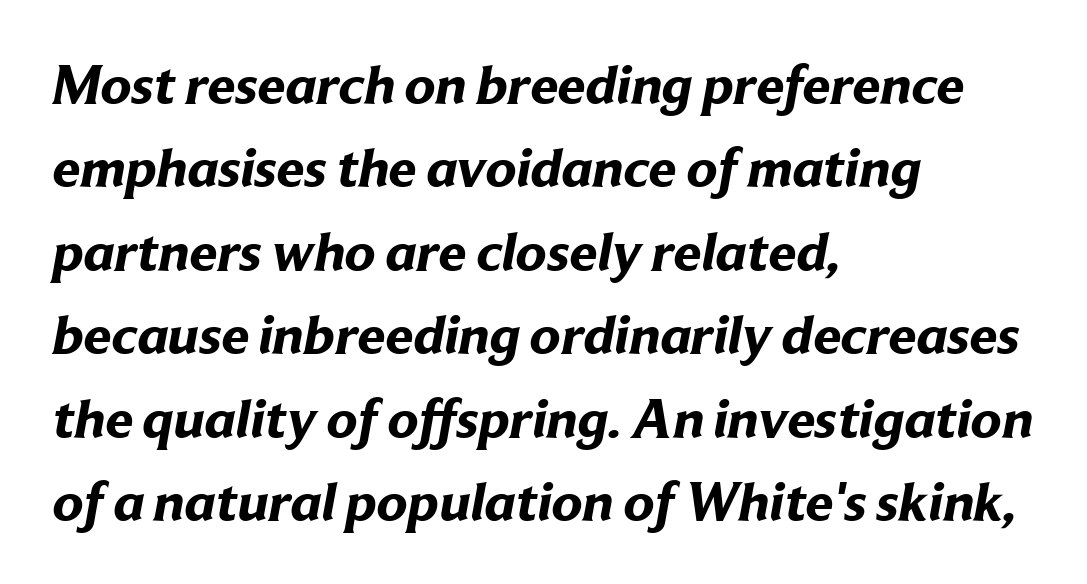
{"serif": "no", "bold": "yes", "weight": "bold", "width": "normal", "stroke_contrast": "low", "x_height": "medium", "monospaced": "no", "underline": "no", "align": "left", "line_spacing": "normal", "line_spacing_ratio": 1.49, "letter_spacing": "normal", "letter_spacing_em": 0.0, "glyph_px": 56}
